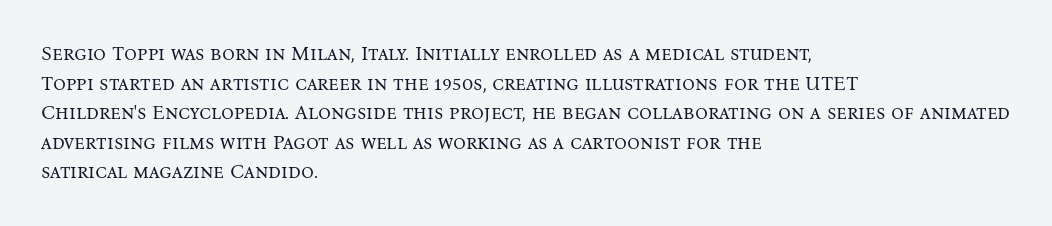
{"italic": "no", "bold": "no", "underline": "no", "align": "left", "line_spacing": "normal", "line_spacing_ratio": 1.48, "letter_spacing": "normal", "letter_spacing_em": 0.0, "glyph_px": 20}
